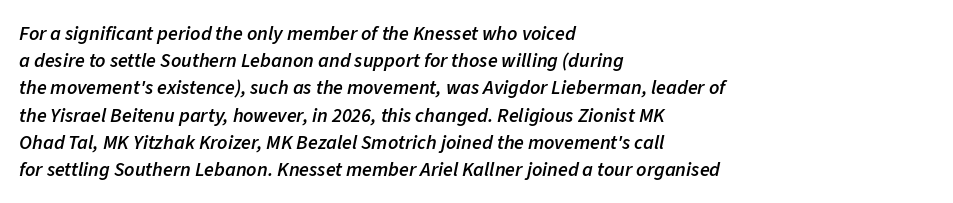
Underline: absent. These lines are set flush left with a ragged right edge. The lines sit at an ordinary, default distance from one another. Weight: semibold (demi).
